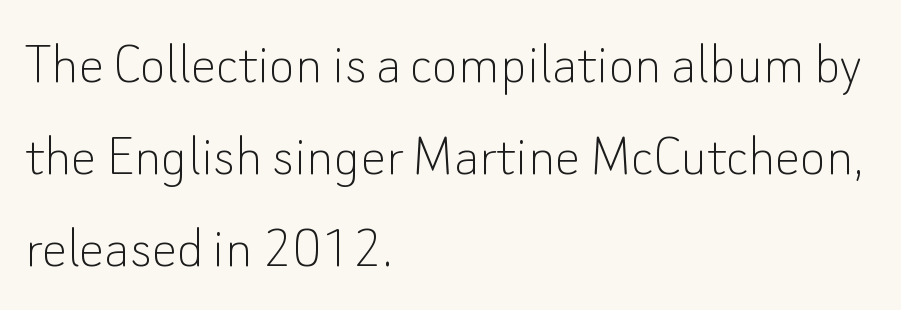
Q: Is the text bold? A: No.
Q: Is the text italic (slanted)? A: No, it is upright.
Q: Is the typeface a serif or a sans-serif typeface? A: Sans-serif.
Q: Is the text underlined? A: No.
Q: How is the paragraph aligned? A: Left-aligned.
Q: Is the spacing between letters normal or unusually wide? A: Normal.
Q: Is the spacing between lines tight, normal or loose? A: Normal.
Q: Width (condensed, normal, or wide)? A: Normal.
Q: Stroke contrast? A: Low.
Q: x-height? A: Small.
Q: Monospaced? A: No.
